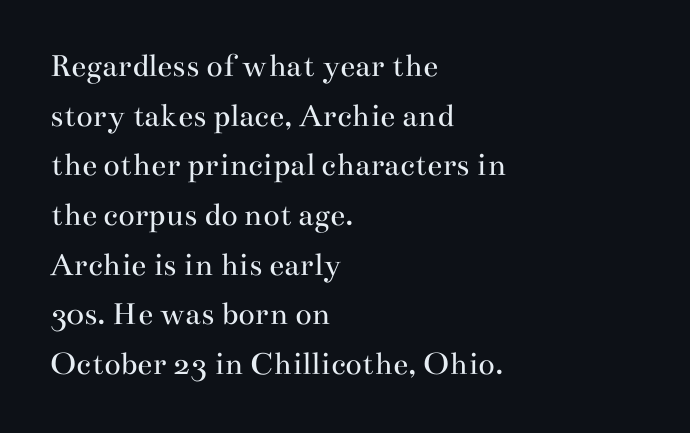
{"serif": "yes", "italic": "no", "bold": "no", "weight": "regular", "width": "wide", "stroke_contrast": "medium", "x_height": "small", "monospaced": "no", "underline": "no", "align": "left", "line_spacing": "normal", "line_spacing_ratio": 1.46, "letter_spacing": "normal", "letter_spacing_em": 0.0, "glyph_px": 34}
